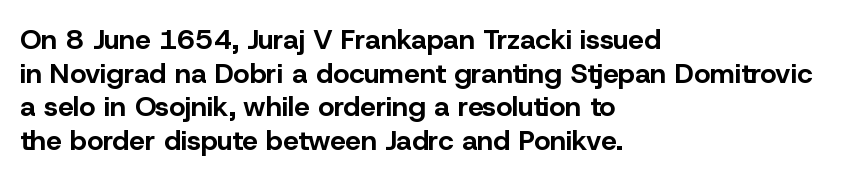
Q: Is the text bold? A: Yes.
Q: Is the text italic (slanted)? A: No, it is upright.
Q: Is the typeface a serif or a sans-serif typeface? A: Sans-serif.
Q: Is the text underlined? A: No.
Q: How is the paragraph aligned? A: Left-aligned.
Q: Is the spacing between letters normal or unusually wide? A: Normal.
Q: Width (condensed, normal, or wide)? A: Normal.
Q: Stroke contrast? A: Low.
Q: x-height? A: Medium.
Q: Monospaced? A: No.
